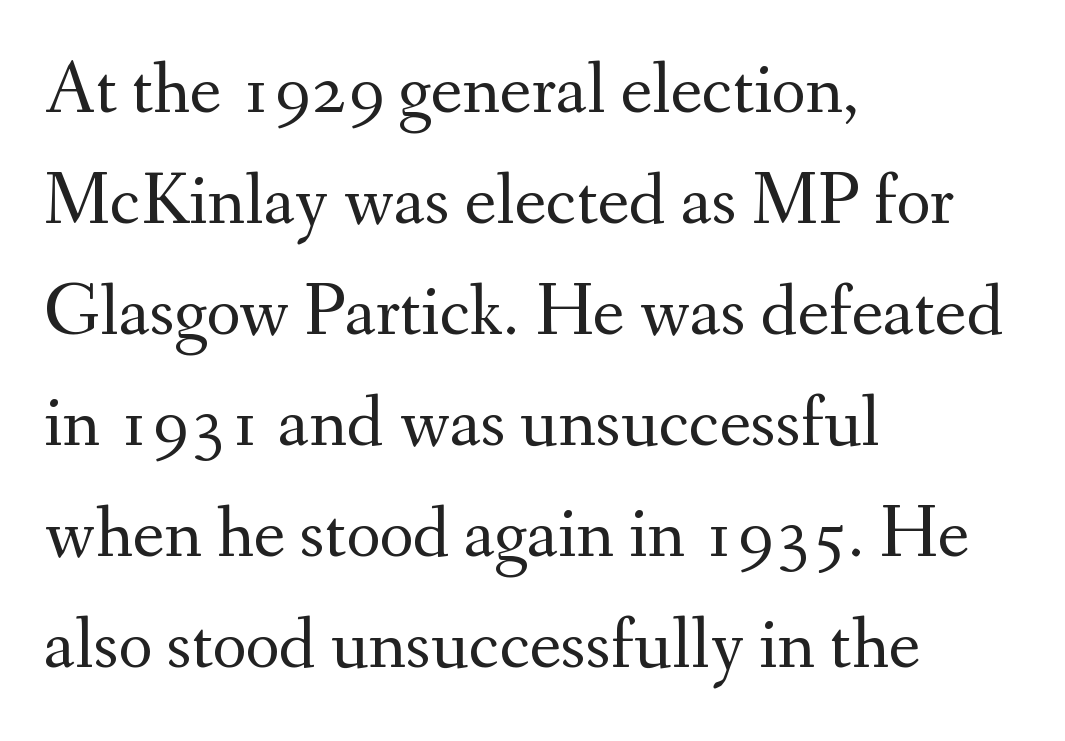
What's the leading like? Ordinary, nothing unusual. You could not count columns in this text — the font is proportionally spaced. The axis of the letterforms is exactly vertical. Check where the strokes stop: tiny serifs finish them off. The horizontal fit of the characters is conventional and even. The typesetting does not lean heavy: it is not bold.
